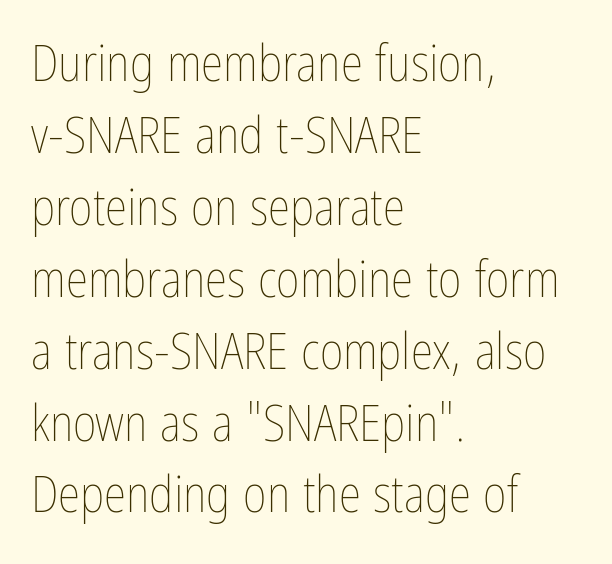
Q: Is the text bold? A: No.
Q: Is the text italic (slanted)? A: No, it is upright.
Q: Is the text underlined? A: No.
Q: How is the paragraph aligned? A: Left-aligned.
Q: Is the spacing between letters normal or unusually wide? A: Normal.
Q: Is the spacing between lines tight, normal or loose? A: Normal.
Q: Width (condensed, normal, or wide)? A: Condensed.
Q: Stroke contrast? A: Low.
Q: x-height? A: Medium.
Q: Monospaced? A: No.
